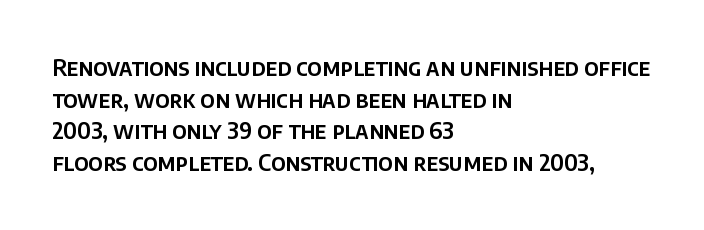
Q: Is the text italic (slanted)? A: No, it is upright.
Q: Is the text underlined? A: No.
Q: How is the paragraph aligned? A: Left-aligned.
Q: Is the spacing between letters normal or unusually wide? A: Normal.
Q: Is the spacing between lines tight, normal or loose? A: Normal.
